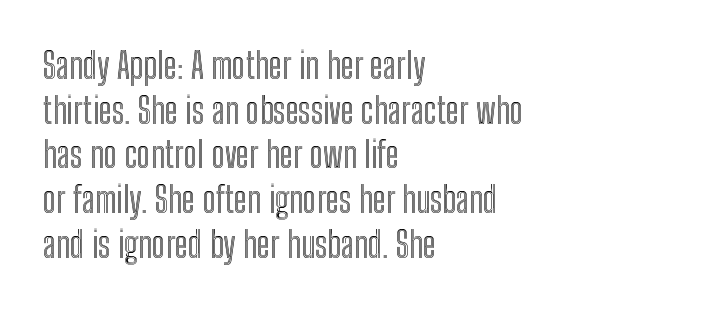
This is roman type, the default non-slanted kind. Quick note: underline off. Proportional: the letters do not fall into vertical columns. The gaps between neighbouring characters are ordinary and unremarkable. Does the copy run flush right? No — it runs flush left.
